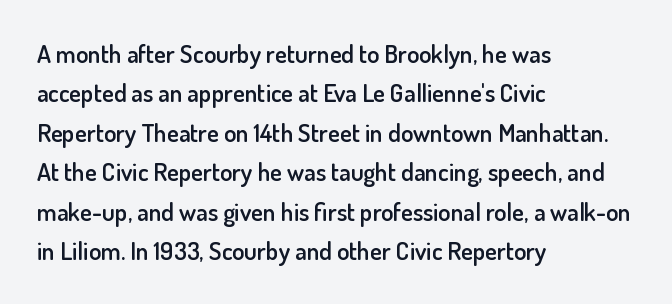
Underlining? Definitely not there. This sample uses plain, unmodified letter spacing. Is there any slant? The stems are plumb. A classic flush-left, rag-right setting is used for this passage.
